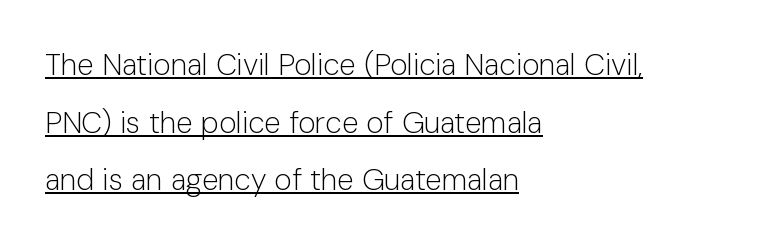
This sample uses a sans-serif face. Loosely led — the rows are spread out. This is the regular roman posture of the typeface. Is this a fixed-width face? No — the glyphs have proportional, varying widths. Stems and bowls with no extra thickness — not bold. A continuous stroke trails under the words, as in a hyperlink.
